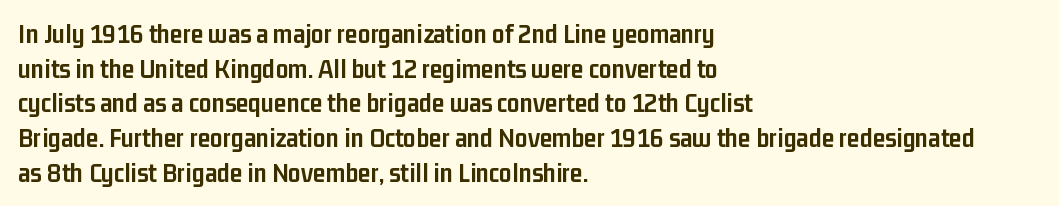
{"serif": "no", "italic": "no", "bold": "yes", "weight": "semibold", "width": "condensed", "stroke_contrast": "low", "x_height": "medium", "monospaced": "no", "underline": "no", "align": "left", "line_spacing_ratio": 1.24, "letter_spacing": "normal", "letter_spacing_em": 0.0, "glyph_px": 28}
